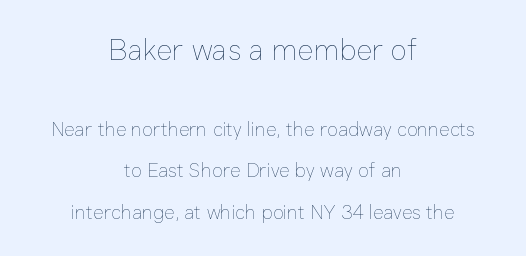
Q: Is the text bold? A: No.
Q: Is the text italic (slanted)? A: No, it is upright.
Q: Is the text underlined? A: No.
Q: How is the paragraph aligned? A: Centered.
Q: Is the spacing between letters normal or unusually wide? A: Normal.
Q: Is the spacing between lines tight, normal or loose? A: Loose.
Q: Which block of text is set in a larger size, the first (top) or the second (bottom)? A: The first (top) one.
Q: Width (condensed, normal, or wide)? A: Normal.
Q: Stroke contrast? A: Low.
Q: x-height? A: Medium.
Q: Monospaced? A: No.
